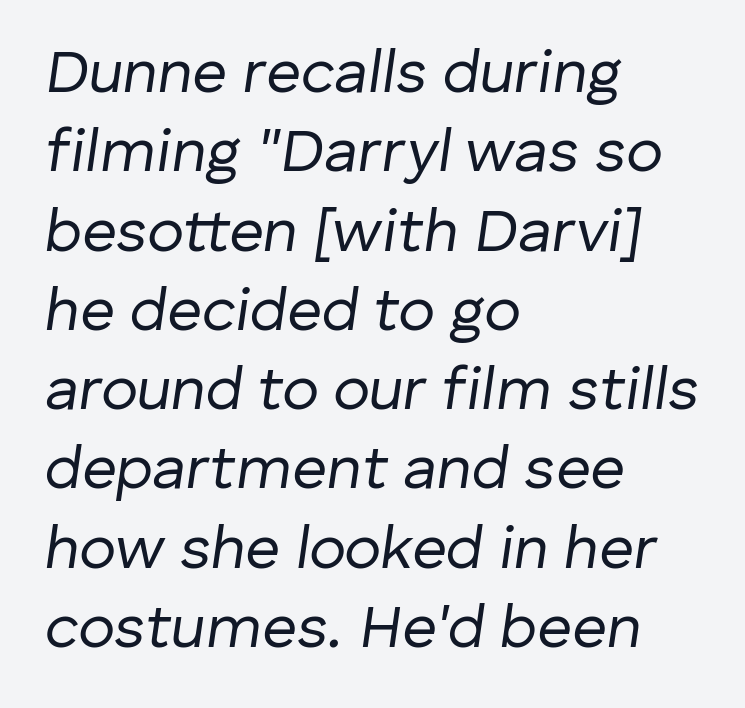
Q: Is the text bold? A: No.
Q: Is the text italic (slanted)? A: Yes, it leans right by about 8 degrees.
Q: Is the text underlined? A: No.
Q: How is the paragraph aligned? A: Left-aligned.
Q: Is the spacing between letters normal or unusually wide? A: Normal.
Q: Is the spacing between lines tight, normal or loose? A: Normal.
Q: Width (condensed, normal, or wide)? A: Normal.
Q: Stroke contrast? A: Low.
Q: x-height? A: Medium.
Q: Monospaced? A: No.
